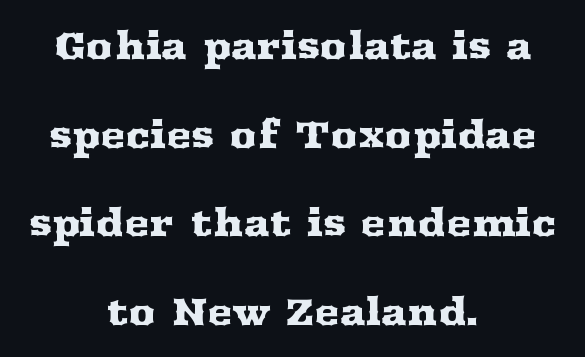
The image shows 38 px wide serif type, upright; set centered, loose line spacing (2.33x), normal letter spacing, not underlined; medium stroke contrast and a medium x-height.
